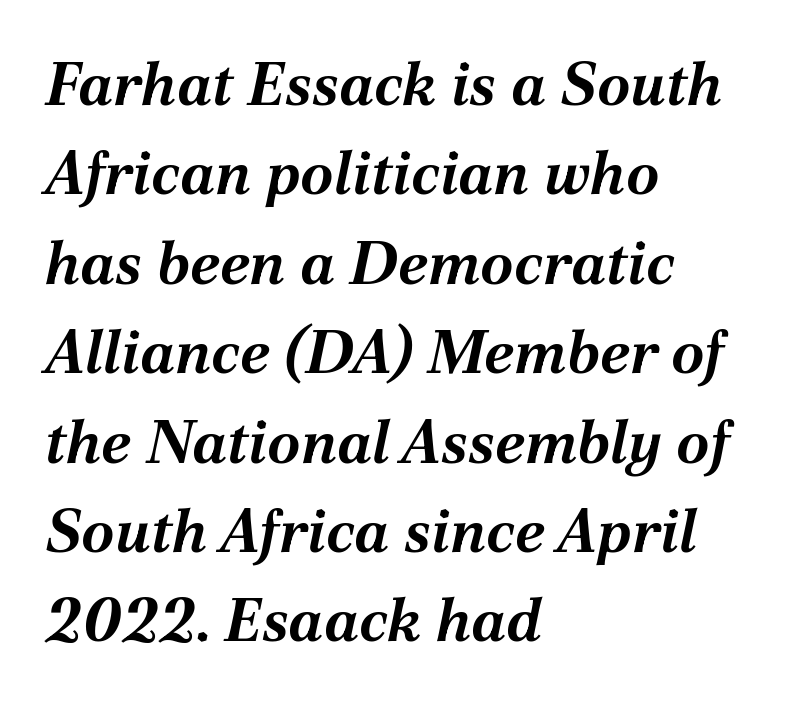
Think of a printed novel: that variable character pitch is what you see here. Where is the straight margin? On the left. The glyphs are unaccompanied by any horizontal stroke below them. The passage shown leans; its letterforms are oblique. This sample keeps an unexceptional amount of space between lines. Words appear dense and cohesive because spacing is normal.
